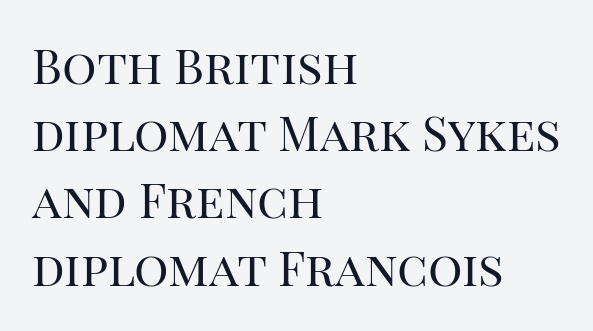
In terms of letterform style, serifs are clearly present. Every character sits straight up, as roman type does. Lines of text with bare space underneath. The letterforms sit at book weight or below. Words appear dense and cohesive because spacing is normal. In terms of leading, this rendering sits right in the middle.
